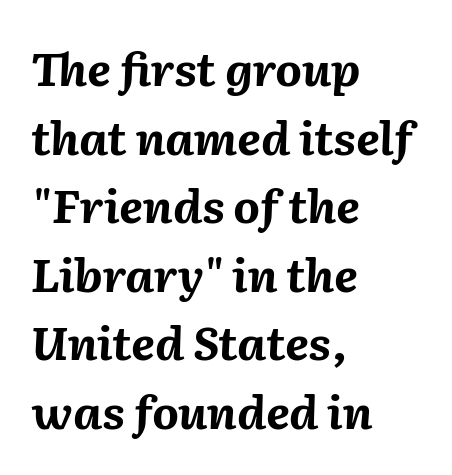
{"italic": "yes", "lean": "right", "slant_degrees": 2, "bold": "yes", "weight": "bold", "width": "normal", "stroke_contrast": "medium", "x_height": "medium", "monospaced": "no", "underline": "no", "align": "left", "line_spacing": "normal", "line_spacing_ratio": 1.49, "letter_spacing": "normal", "letter_spacing_em": 0.0, "glyph_px": 46}
